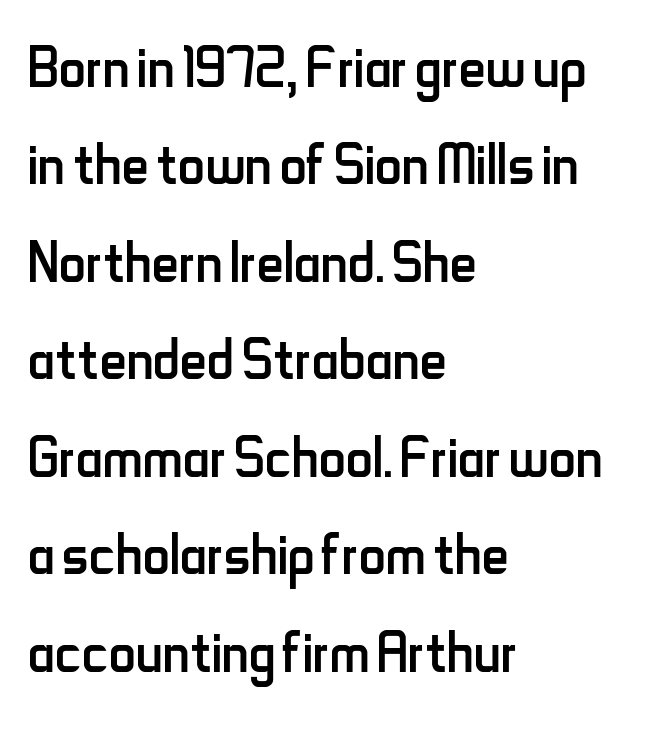
{"serif": "no", "italic": "no", "bold": "no", "weight": "regular", "width": "condensed", "stroke_contrast": "low", "x_height": "small", "monospaced": "no", "underline": "no", "align": "left", "line_spacing": "normal", "line_spacing_ratio": 1.3, "letter_spacing": "normal", "letter_spacing_em": 0.0, "glyph_px": 75}
